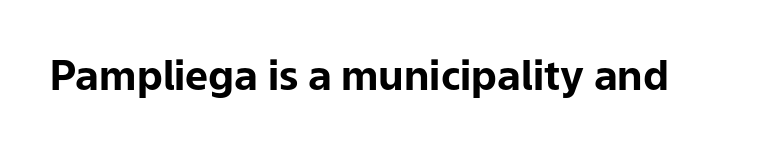
The lettering holds an erect, upright posture throughout. In terms of weight, the rendering is a true, heavy bold. Beneath every word, the page is bare. The type family on display is of the sans-serif kind. Does extra space separate the letters? No, they use regular spacing. Each letter keeps its own natural width here, so spacing adapts to shape.
